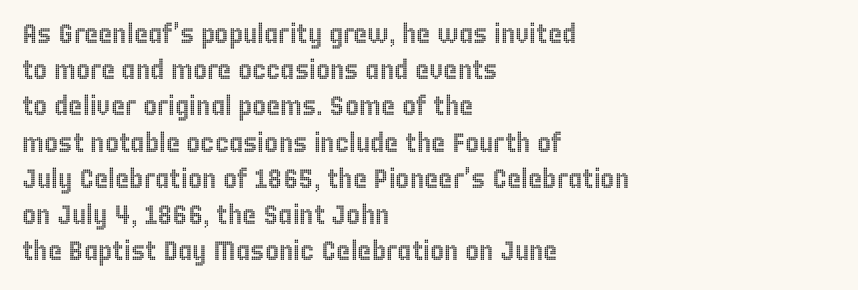
Q: Is the text italic (slanted)? A: No, it is upright.
Q: Is the text underlined? A: No.
Q: How is the paragraph aligned? A: Left-aligned.
Q: Is the spacing between letters normal or unusually wide? A: Normal.
Q: Is the spacing between lines tight, normal or loose? A: Normal.
